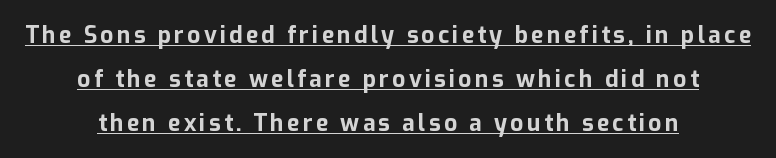
The image shows 23 px bold type, upright; set centered, loose line spacing (1.91x), underlined.
